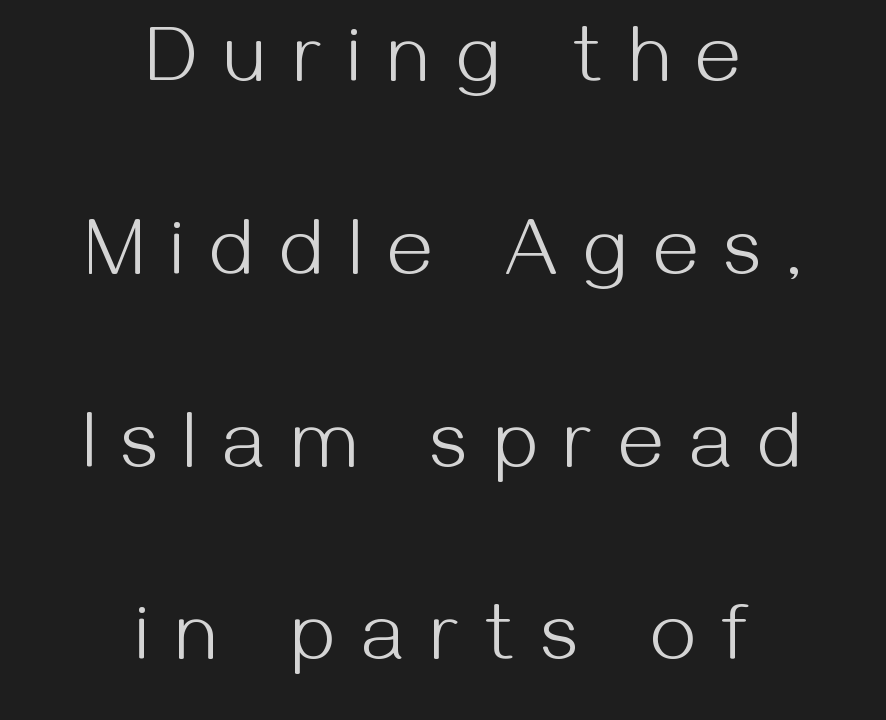
{"serif": "no", "italic": "no", "bold": "no", "weight": "light", "width": "normal", "stroke_contrast": "medium", "x_height": "medium", "monospaced": "no", "underline": "no", "align": "center", "line_spacing": "loose", "line_spacing_ratio": 2.41, "letter_spacing": "wide", "letter_spacing_em": 0.34, "glyph_px": 80}
